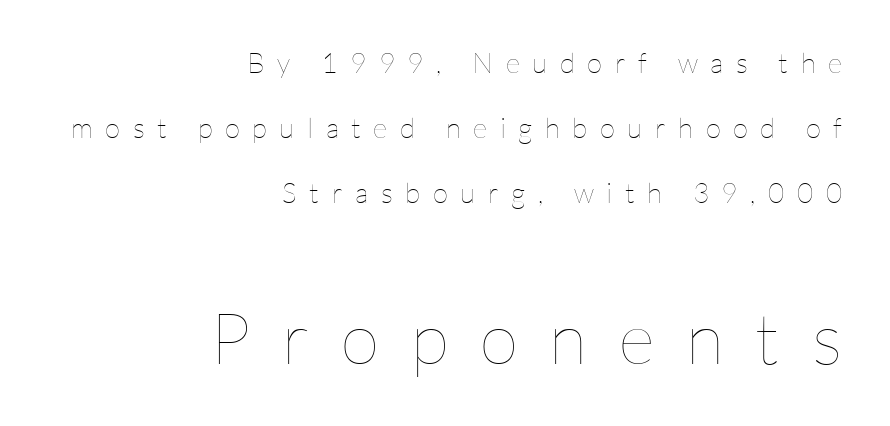
{"italic": "no", "bold": "no", "weight": "thin", "width": "normal", "stroke_contrast": "low", "x_height": "medium", "monospaced": "no", "underline": "no", "align": "right", "line_spacing": "loose", "line_spacing_ratio": 2.33, "letter_spacing": "wide", "letter_spacing_em": 0.45, "larger_block": "second", "size_ratio": 2.54, "glyph_px": 71}
